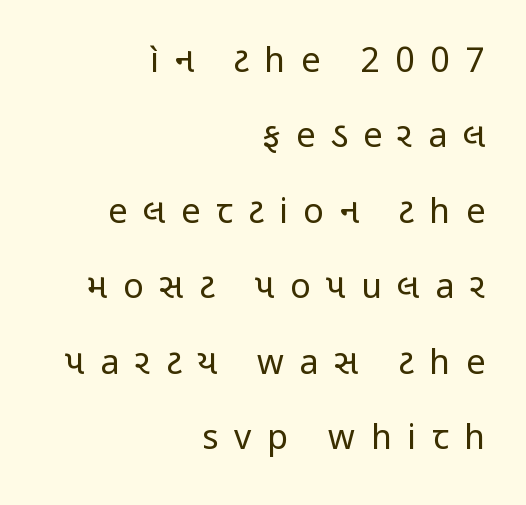
{"serif": "no", "italic": "no", "bold": "no", "weight": "regular", "width": "condensed", "stroke_contrast": "low", "x_height": "medium", "monospaced": "no", "underline": "no", "align": "right", "line_spacing": "loose", "line_spacing_ratio": 2.22, "letter_spacing": "wide", "letter_spacing_em": 0.46, "glyph_px": 34}
